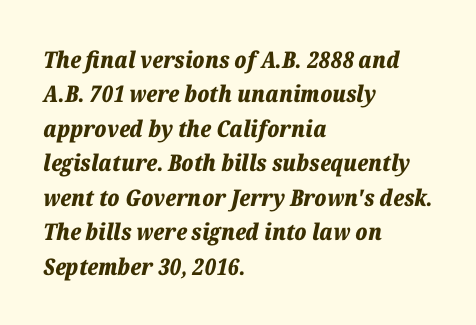
Q: Is the text bold? A: Yes.
Q: Is the text italic (slanted)? A: Yes, it leans right by about 12 degrees.
Q: Is the text underlined? A: No.
Q: How is the paragraph aligned? A: Left-aligned.
Q: Is the spacing between letters normal or unusually wide? A: Normal.
Q: Is the spacing between lines tight, normal or loose? A: Normal.
